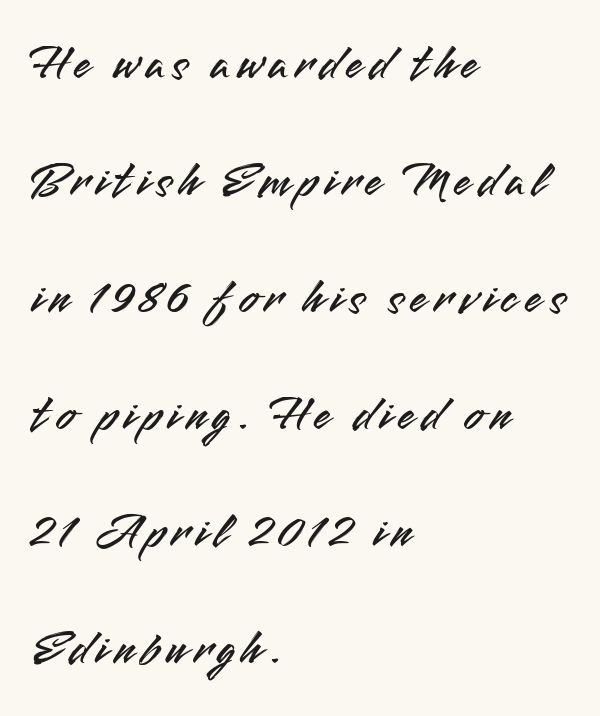
The image shows 50 px sans-serif type; set left-aligned, loose line spacing (2.34x), not underlined; medium stroke contrast and a small x-height.
